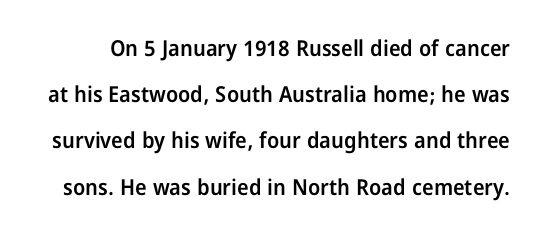
Q: Is the text bold? A: Semi-bold.
Q: Is the text italic (slanted)? A: No, it is upright.
Q: Is the text underlined? A: No.
Q: Is the spacing between letters normal or unusually wide? A: Normal.
Q: Is the spacing between lines tight, normal or loose? A: Loose.
